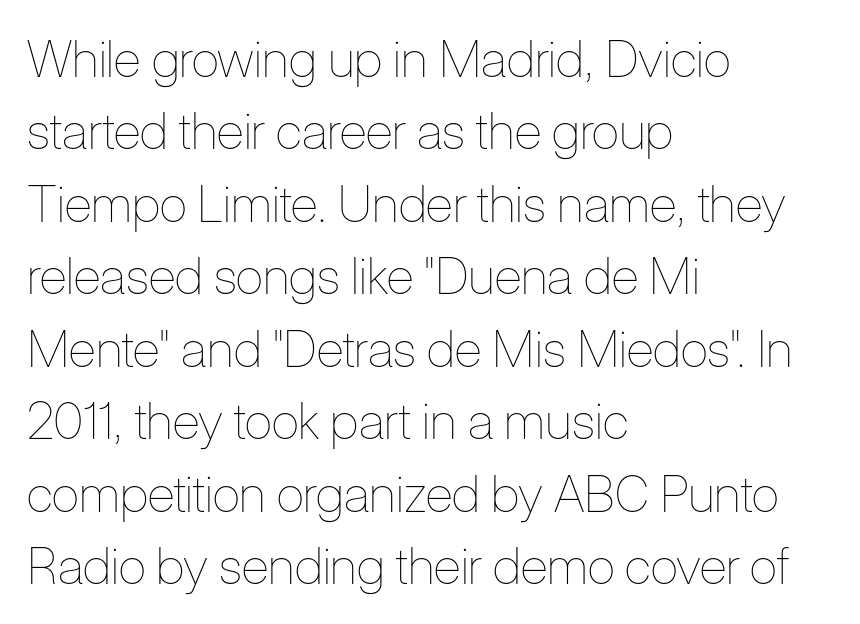
Q: Is the text bold? A: No.
Q: Is the text italic (slanted)? A: No, it is upright.
Q: Is the text underlined? A: No.
Q: How is the paragraph aligned? A: Left-aligned.
Q: Is the spacing between letters normal or unusually wide? A: Normal.
Q: Is the spacing between lines tight, normal or loose? A: Normal.
Q: Width (condensed, normal, or wide)? A: Condensed.
Q: Stroke contrast? A: Low.
Q: x-height? A: Medium.
Q: Monospaced? A: No.
